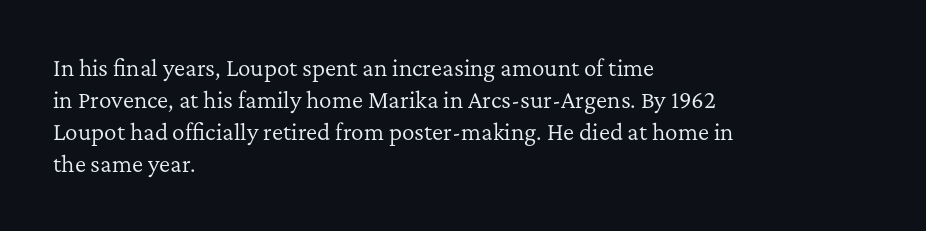
The image shows 21 px text type, upright; set left-aligned, normal line spacing (1.53x), normal letter spacing, not underlined.
